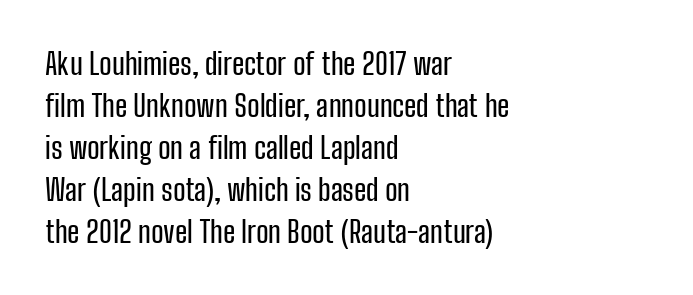
Q: Is the text italic (slanted)? A: No, it is upright.
Q: Is the typeface a serif or a sans-serif typeface? A: Sans-serif.
Q: Is the text underlined? A: No.
Q: How is the paragraph aligned? A: Left-aligned.
Q: Is the spacing between letters normal or unusually wide? A: Normal.
Q: Is the spacing between lines tight, normal or loose? A: Normal.
Q: Width (condensed, normal, or wide)? A: Condensed.
Q: Stroke contrast? A: Low.
Q: x-height? A: Medium.
Q: Monospaced? A: No.
